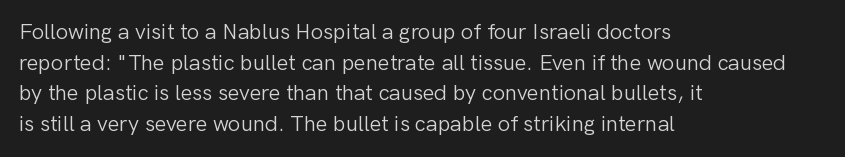
The image shows 22 px text type, upright; set left-aligned, normal line spacing (1.39x), normal letter spacing, not underlined.
